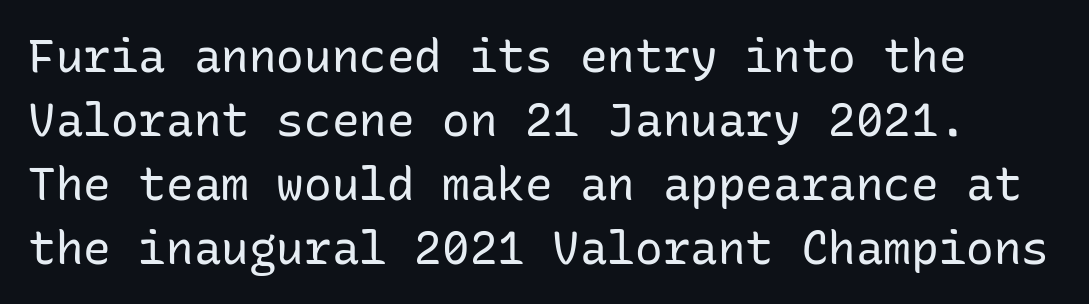
{"serif": "no", "italic": "no", "bold": "no", "weight": "regular", "width": "normal", "stroke_contrast": "low", "x_height": "medium", "monospaced": "yes", "underline": "no", "line_spacing": "normal", "line_spacing_ratio": 1.39, "letter_spacing": "normal", "letter_spacing_em": 0.0, "glyph_px": 46}
